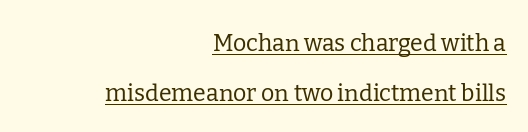
Q: Is the text bold? A: No.
Q: Is the text italic (slanted)? A: No, it is upright.
Q: Is the text underlined? A: Yes.
Q: How is the paragraph aligned? A: Right-aligned.
Q: Is the spacing between letters normal or unusually wide? A: Normal.
Q: Is the spacing between lines tight, normal or loose? A: Loose.
